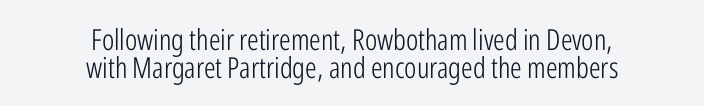
The image shows 29 px light, condensed sans-serif type, upright; set centered, tight line spacing (0.96x), normal letter spacing, not underlined; low stroke contrast and a medium x-height.
